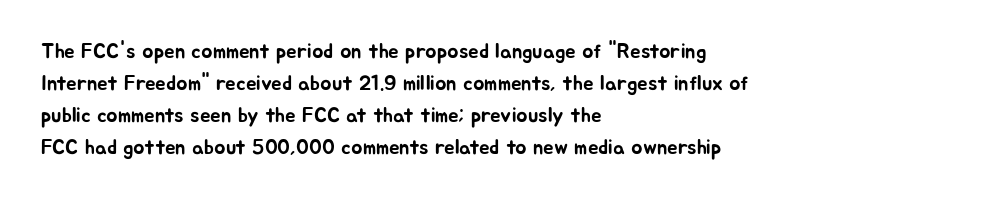
{"italic": "no", "underline": "no", "align": "left", "line_spacing": "normal", "line_spacing_ratio": 1.52, "letter_spacing": "normal", "letter_spacing_em": 0.0, "glyph_px": 21}
